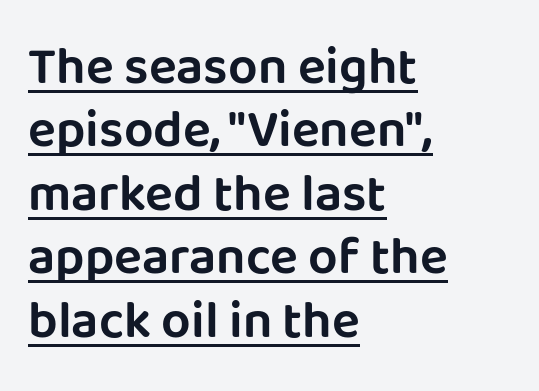
{"serif": "no", "italic": "no", "width": "normal", "stroke_contrast": "low", "x_height": "large", "monospaced": "no", "underline": "yes", "align": "left", "line_spacing_ratio": 1.22, "letter_spacing": "normal", "letter_spacing_em": 0.0, "glyph_px": 52}
